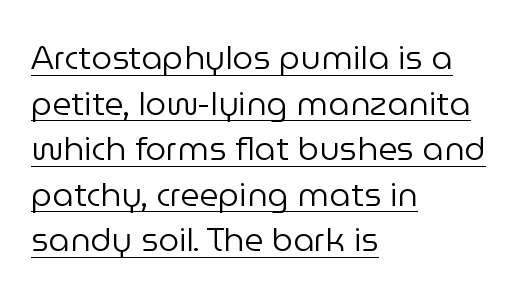
Proportional: the letters do not fall into vertical columns. These glyphs show unthickened strokes, regular width or finer. Letter spacing: default. A classic flush-left, rag-right setting is used for this passage.
